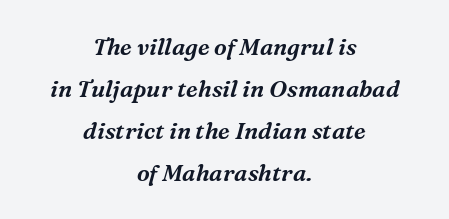
Q: Is the text italic (slanted)? A: Yes, it leans right by about 16 degrees.
Q: Is the text underlined? A: No.
Q: How is the paragraph aligned? A: Centered.
Q: Is the spacing between letters normal or unusually wide? A: Normal.
